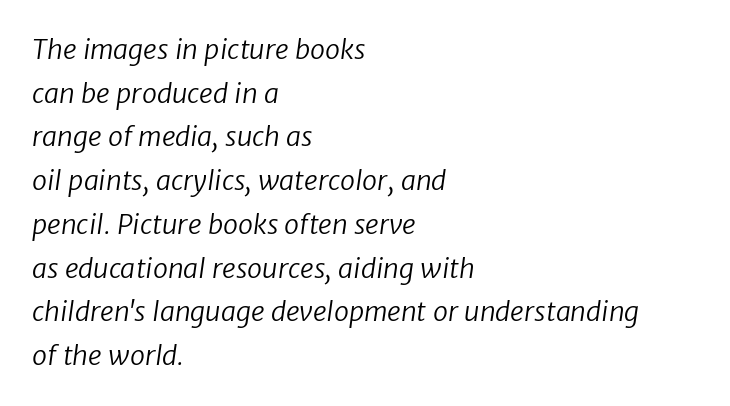
Q: Is the text bold? A: No.
Q: Is the text underlined? A: No.
Q: How is the paragraph aligned? A: Left-aligned.
Q: Is the spacing between letters normal or unusually wide? A: Normal.
Q: Is the spacing between lines tight, normal or loose? A: Normal.
